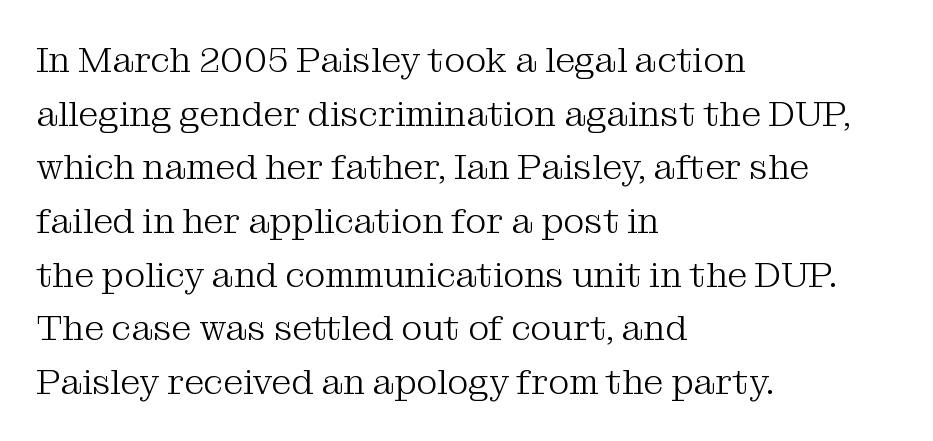
Q: Is the text bold? A: No.
Q: Is the text italic (slanted)? A: No, it is upright.
Q: Is the typeface a serif or a sans-serif typeface? A: Serif.
Q: Is the text underlined? A: No.
Q: How is the paragraph aligned? A: Left-aligned.
Q: Is the spacing between letters normal or unusually wide? A: Normal.
Q: Is the spacing between lines tight, normal or loose? A: Normal.
Q: Width (condensed, normal, or wide)? A: Normal.
Q: Stroke contrast? A: Medium.
Q: x-height? A: Medium.
Q: Monospaced? A: No.
